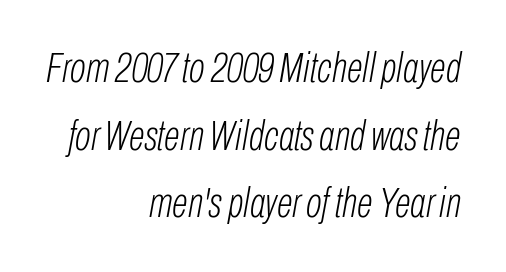
Honestly, the row spacing looks completely unremarkable. Emphasis-style slanted type is in use. Think standard paragraph weight, or any step lighter than that. Type without underlining. Look at the tracking — it's just the regular setting, nothing added.
